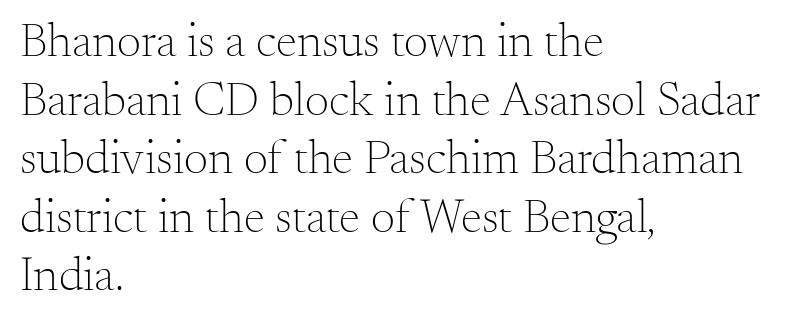
Q: Is the text bold? A: No.
Q: Is the text italic (slanted)? A: No, it is upright.
Q: Is the typeface a serif or a sans-serif typeface? A: Serif.
Q: Is the text underlined? A: No.
Q: How is the paragraph aligned? A: Left-aligned.
Q: Is the spacing between letters normal or unusually wide? A: Normal.
Q: Width (condensed, normal, or wide)? A: Normal.
Q: Stroke contrast? A: Medium.
Q: x-height? A: Small.
Q: Monospaced? A: No.
